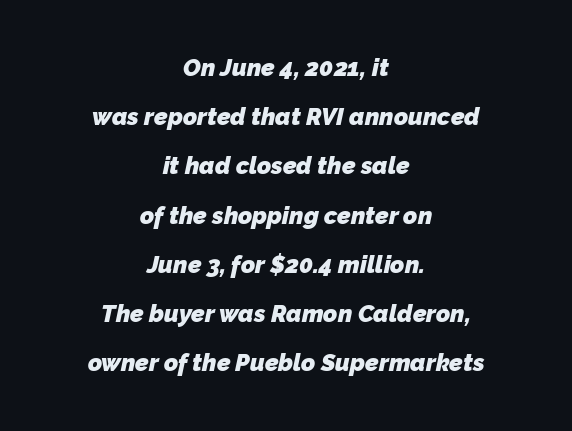
{"bold": "yes", "underline": "no", "align": "center", "line_spacing": "loose", "line_spacing_ratio": 2.05, "letter_spacing": "normal", "letter_spacing_em": 0.0, "glyph_px": 24}
